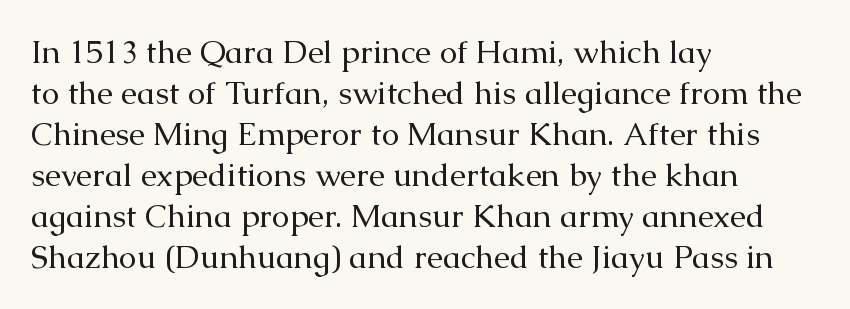
{"serif": "yes", "italic": "no", "bold": "no", "weight": "regular", "width": "normal", "stroke_contrast": "medium", "x_height": "medium", "monospaced": "no", "underline": "no", "align": "left", "line_spacing": "normal", "line_spacing_ratio": 1.28, "letter_spacing": "normal", "letter_spacing_em": 0.0, "glyph_px": 32}
